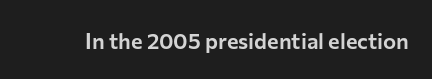
The image shows 22 px text type, upright; set normal letter spacing, not underlined.
